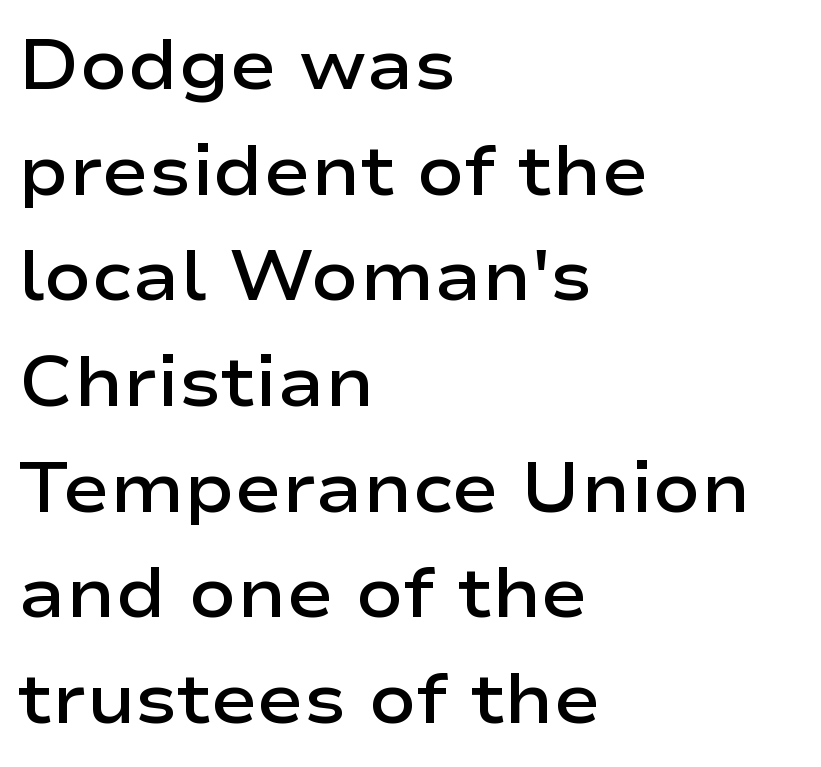
One-word summary of the alignment: left. The designer went with a sans here, leaving each stem footless. No extra tracking has been applied to these lines. Is this a fixed-width face? No — the glyphs have proportional, varying widths. Successive baselines arrive at the customary interval. Quick note: not italic, upright.
